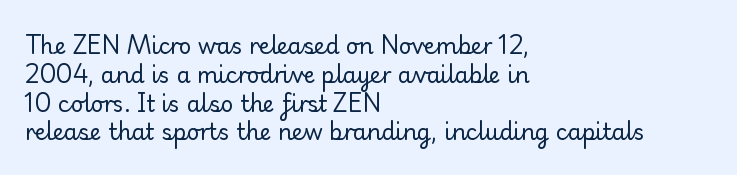
The image shows 22 px text type, upright; set left-aligned, normal line spacing (1.31x), normal letter spacing, not underlined.
